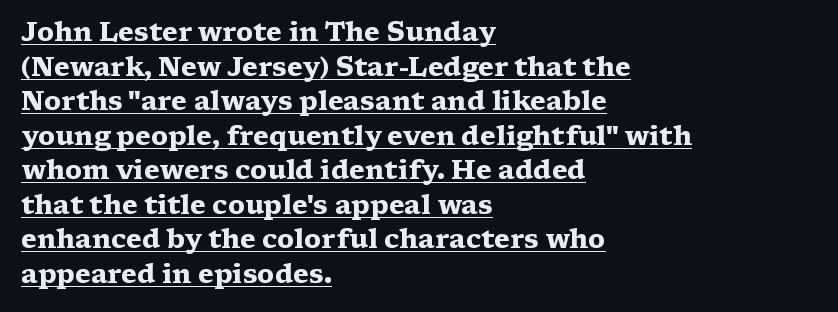
These lines carry a lot of weight — the face is fully bold. Horizontally, the lines are justified to the leading edge only. Regular leading. The string is rendered with underlining switched on. Does the lettering tilt? It doesn't — this is upright. Nothing unusual about the tracking: characters are spaced as the font intends.
